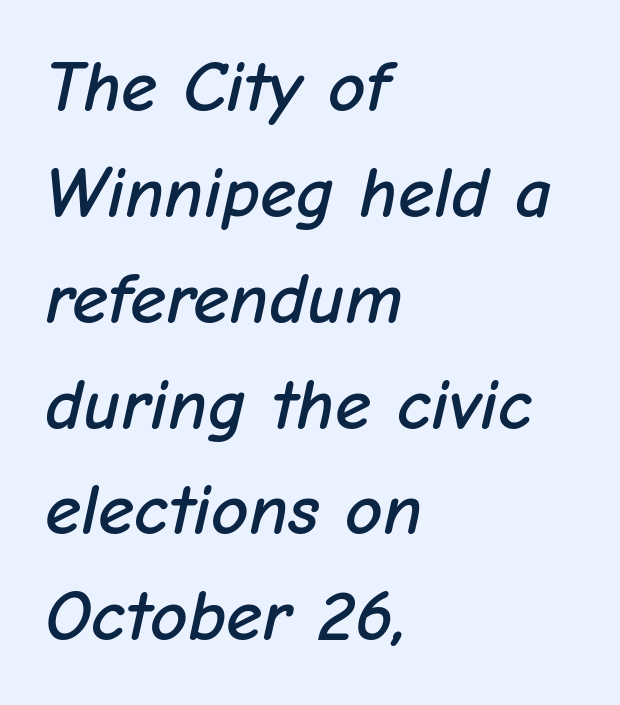
Line spacing here is normal. Each row of text sits above clean, open space. The rendering anchors every line to the left-hand side. The letterforms sit shoulder to shoulder at normal distance. Italic? Definitely — the glyphs are oblique. This sample has the flowing, uneven cadence of proportional lettering.
